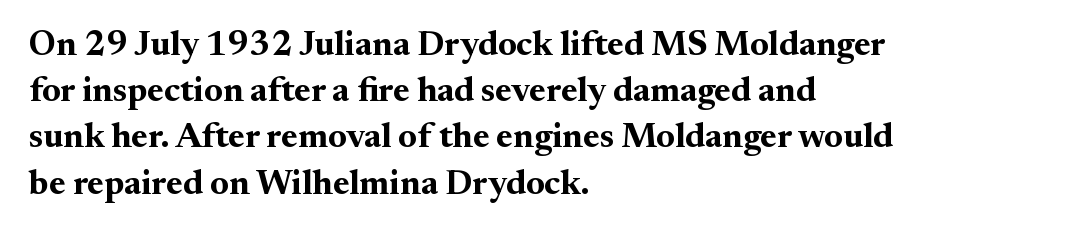
If you drew a line through each stem, it would be perfectly vertical. A normal amount of white space separates one row of letters from the next. Typographic density is high because the face is bold. Line starts are locked; line ends wander. Between one letter and the next there's only the usual sliver of space. Unlike a clean sans, this face finishes its strokes with serifs.
